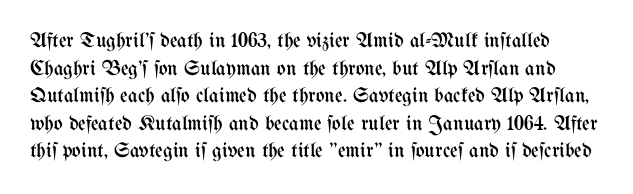
The image shows 21 px text type, upright; set normal line spacing (1.31x), normal letter spacing, not underlined.
